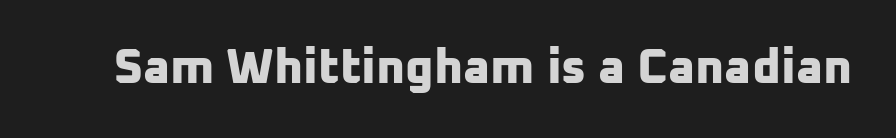
{"serif": "no", "bold": "yes", "weight": "bold", "width": "normal", "stroke_contrast": "low", "x_height": "medium", "monospaced": "no", "underline": "no", "letter_spacing": "normal", "letter_spacing_em": 0.0, "glyph_px": 49}
